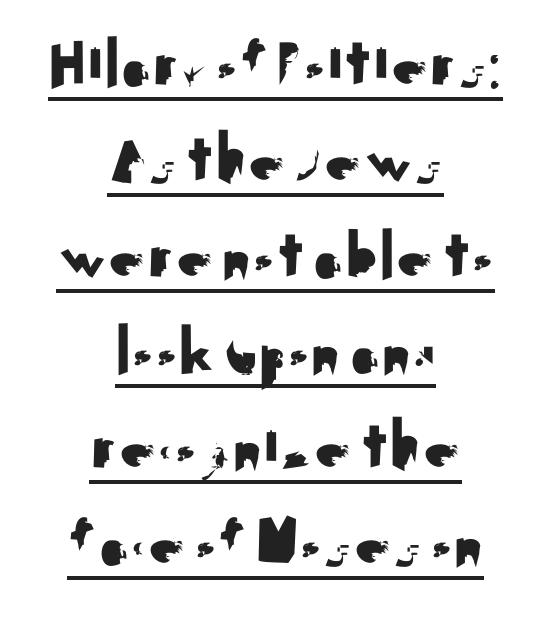
This rendering leaves character spacing at its baseline value. Nope, not italic — everything's standing straight. The lines are quadded center. What decoration does the sample have? An underline. Baseline-to-baseline distance is the conventional proportion of letter height. The letters advance in unequal steps, a hallmark of proportional type.
